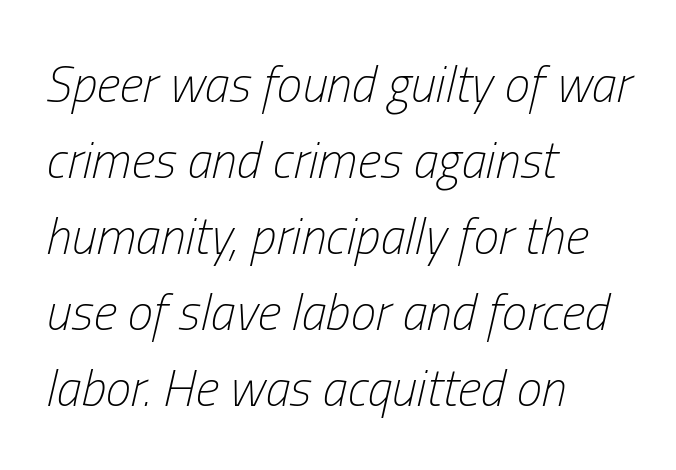
The image shows 51 px light, condensed type, italic (leaning right); set left-aligned, normal line spacing (1.49x), normal letter spacing, not underlined; low stroke contrast and a medium x-height.
